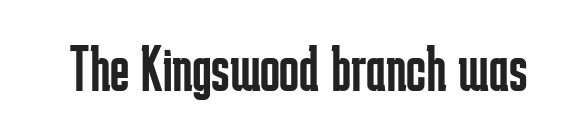
The image shows 66 px regular-weight, condensed sans-serif type, upright; set normal letter spacing, not underlined; low stroke contrast and a medium x-height.
